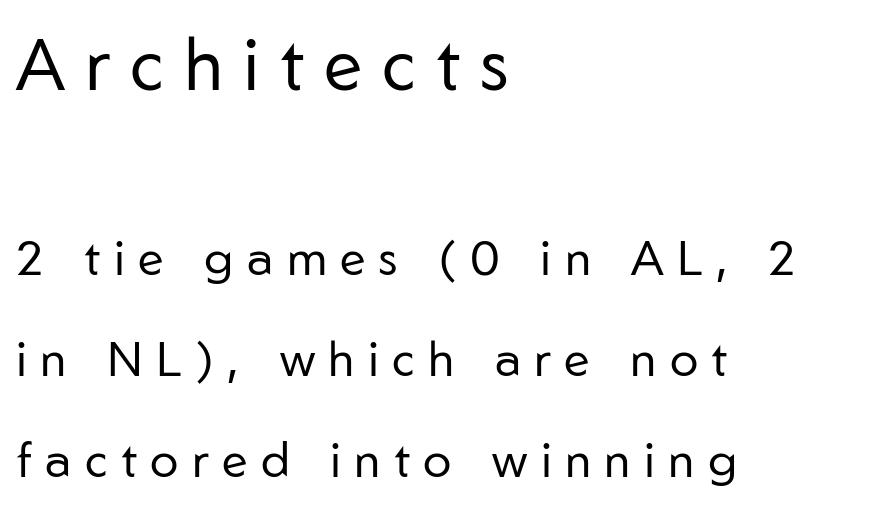
The image shows 72 px regular-weight sans-serif type, upright; set left-aligned, loose line spacing (2.11x), unusually wide letter spacing (+0.28 em), not underlined; the first (top) block is 1.5x larger; low stroke contrast and a medium x-height.
